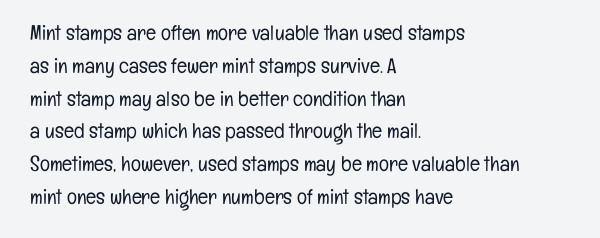
{"italic": "no", "bold": "no", "underline": "no", "align": "left", "line_spacing": "normal", "line_spacing_ratio": 1.56, "letter_spacing": "normal", "letter_spacing_em": 0.0, "glyph_px": 21}
